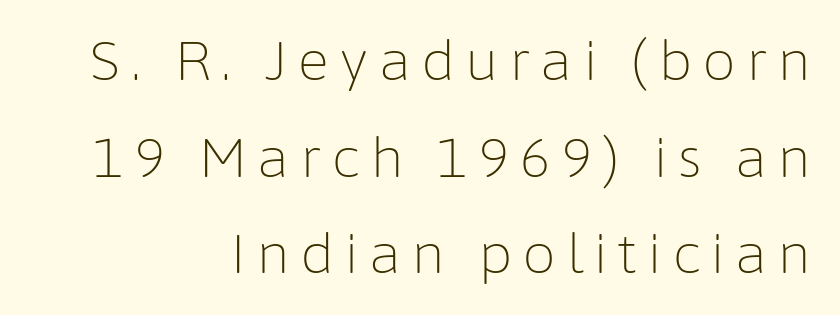
Teacher's note: observe the even right margin — that is flush-right alignment. When letters stand straight like this, we call the style roman or upright. Underlining? Definitely not there. The face used here is proportionally spaced, like ordinary book or web type.
